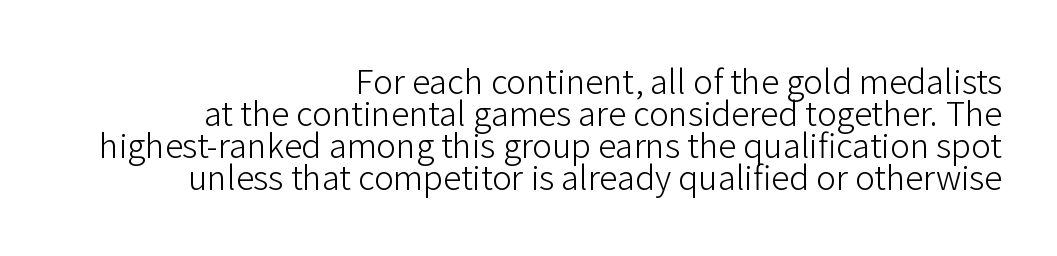
{"serif": "no", "italic": "no", "bold": "no", "weight": "light", "width": "normal", "stroke_contrast": "low", "x_height": "medium", "monospaced": "no", "underline": "no", "align": "right", "line_spacing": "tight", "line_spacing_ratio": 0.97, "letter_spacing": "normal", "letter_spacing_em": 0.0, "glyph_px": 33}
